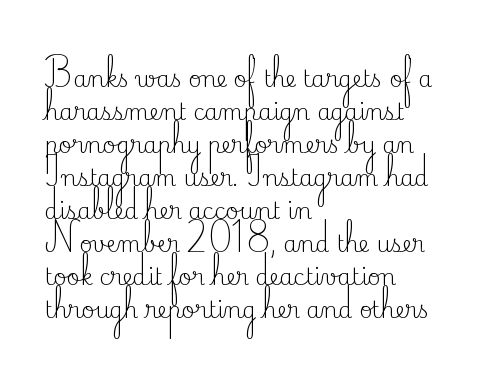
The image shows 22 px text type, upright; set left-aligned, normal line spacing (1.5x), normal letter spacing, not underlined.
